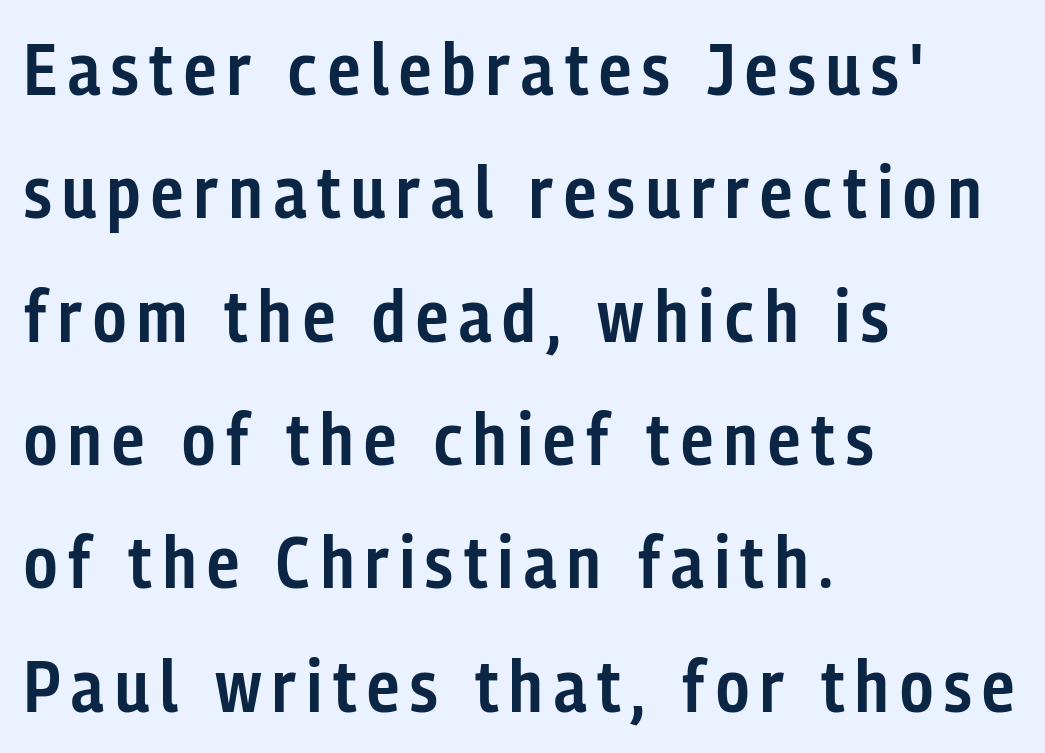
The image shows 73 px semibold, condensed sans-serif type, upright; set left-aligned, normal line spacing (1.69x), not underlined; low stroke contrast and a medium x-height.
